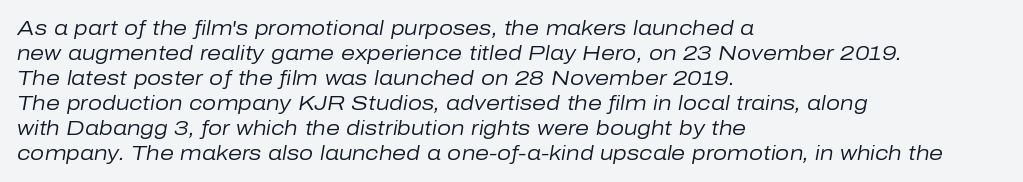
{"italic": "yes", "lean": "right", "slant_degrees": 10, "bold": "no", "underline": "no", "align": "left", "line_spacing": "normal", "line_spacing_ratio": 1.25, "letter_spacing": "normal", "letter_spacing_em": 0.0, "glyph_px": 20}
